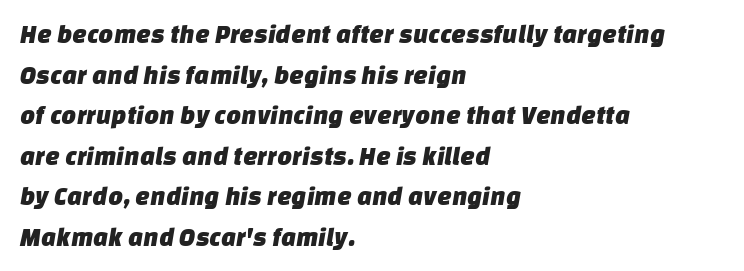
The letterforms sit shoulder to shoulder at normal distance. Successive baselines arrive at the customary interval. Beneath every word, the page is bare. The lines in this sample share a left origin and differ only in where they stop.
